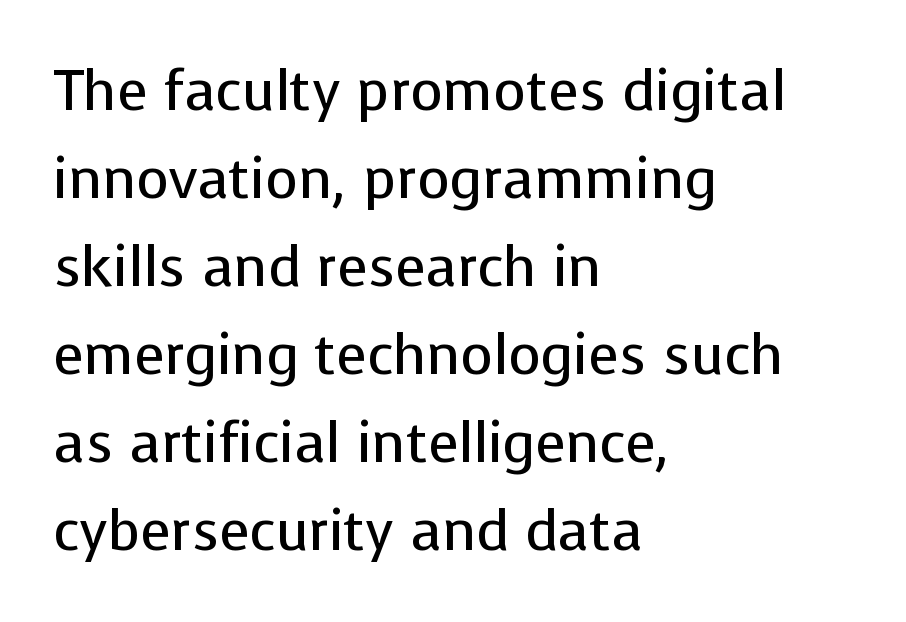
{"serif": "no", "italic": "no", "bold": "no", "weight": "regular", "width": "normal", "stroke_contrast": "low", "x_height": "medium", "monospaced": "no", "underline": "no", "align": "left", "line_spacing": "normal", "line_spacing_ratio": 1.57, "letter_spacing": "normal", "letter_spacing_em": 0.0, "glyph_px": 56}
